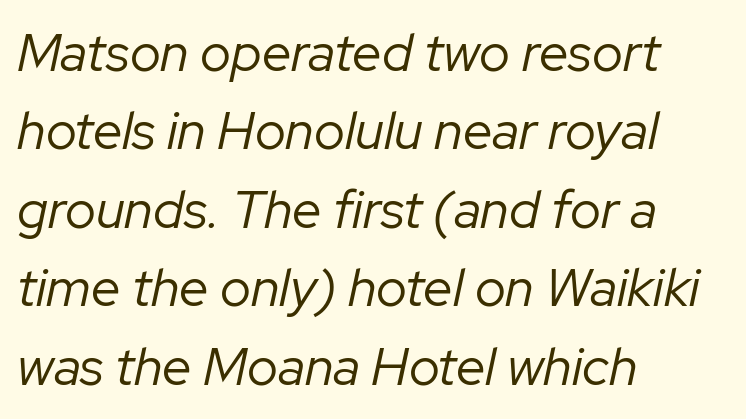
Q: Is the text bold? A: No.
Q: Is the text italic (slanted)? A: Yes, it leans right by about 12 degrees.
Q: Is the text underlined? A: No.
Q: How is the paragraph aligned? A: Left-aligned.
Q: Is the spacing between letters normal or unusually wide? A: Normal.
Q: Is the spacing between lines tight, normal or loose? A: Normal.
Q: Width (condensed, normal, or wide)? A: Normal.
Q: Stroke contrast? A: Low.
Q: x-height? A: Medium.
Q: Monospaced? A: No.
